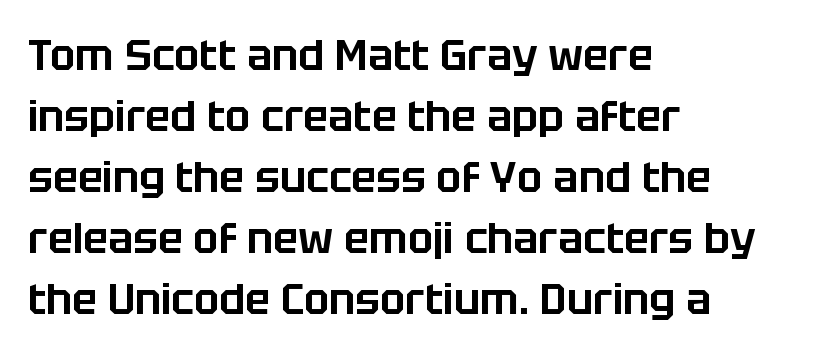
{"serif": "no", "italic": "no", "width": "normal", "stroke_contrast": "low", "x_height": "large", "monospaced": "no", "underline": "no", "align": "left", "line_spacing": "normal", "line_spacing_ratio": 1.45, "letter_spacing": "normal", "letter_spacing_em": 0.0, "glyph_px": 42}
